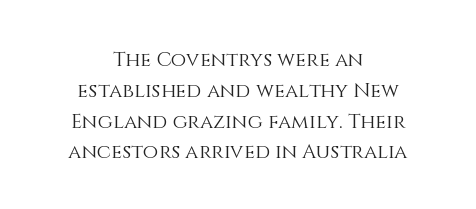
The typeface has the unassuming heft of standard copy or less. No extra tracking has been applied to these lines. This sample uses an upright cut, with every glyph sitting square on the baseline. Anything drawn beneath the words? Only blank space. Leftover space on each line is divided equally before and after the words.
